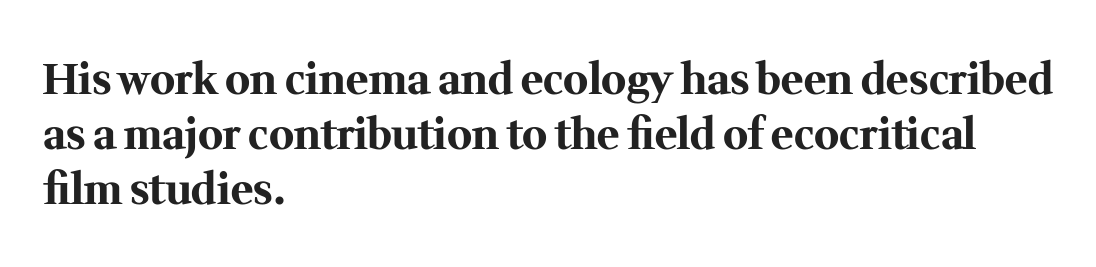
Each row of text sits above clean, open space. Stroke thickness is high; the sample reads as a true bold. The vertical gap from one line to the next is medium. Serif or sans? Serif — the stroke terminals have little feet. Every character sits straight up, as roman type does. Compared with a centered layout, this one pins lines to the left instead.
